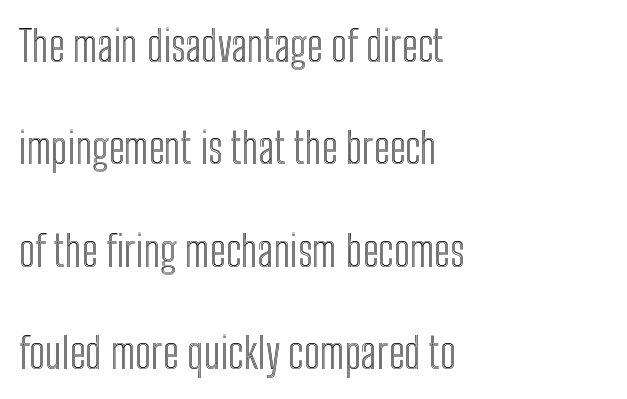
The image shows 43 px condensed type, upright; set left-aligned, loose line spacing (2.38x), normal letter spacing, not underlined; a medium x-height.
